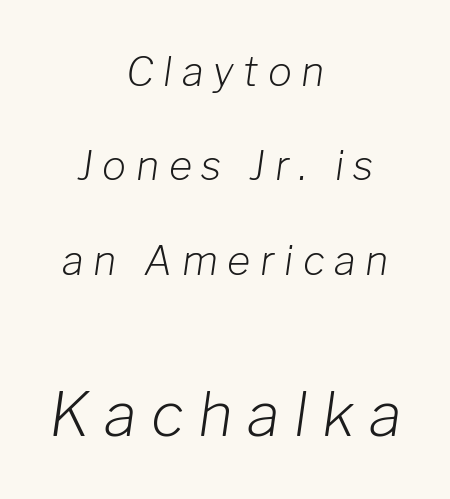
{"italic": "yes", "lean": "right", "slant_degrees": 8, "bold": "no", "weight": "light", "width": "normal", "stroke_contrast": "low", "x_height": "medium", "monospaced": "no", "underline": "no", "align": "center", "line_spacing": "loose", "line_spacing_ratio": 2.36, "letter_spacing": "wide", "letter_spacing_em": 0.24, "larger_block": "second", "size_ratio": 1.5, "glyph_px": 60}
